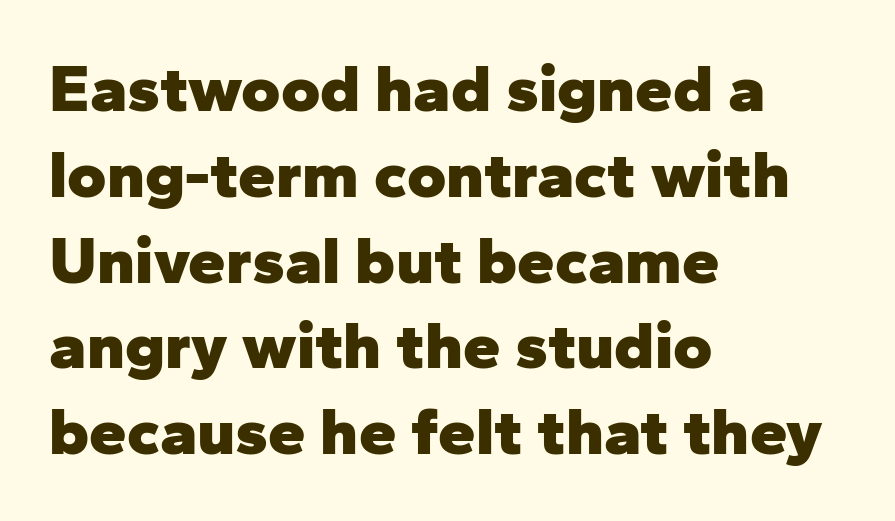
The image shows 67 px heavy sans-serif type, upright; set left-aligned, normal line spacing (1.28x), normal letter spacing, not underlined; low stroke contrast and a medium x-height.
